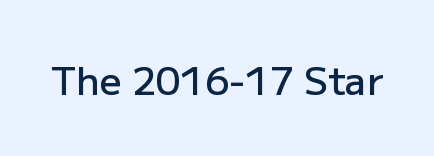
Style check: upright. These lines keep a tight, regular rhythm from letter to letter. As a designer I'd log this as weight 600, semibold. The gap between lines stays unmarked. The type family on display is of the sans-serif kind.
